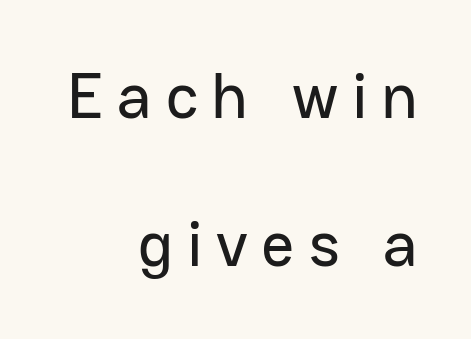
{"serif": "no", "italic": "no", "width": "normal", "stroke_contrast": "low", "x_height": "medium", "monospaced": "no", "underline": "no", "align": "right", "line_spacing": "loose", "line_spacing_ratio": 2.27, "letter_spacing": "wide", "letter_spacing_em": 0.21, "glyph_px": 65}
